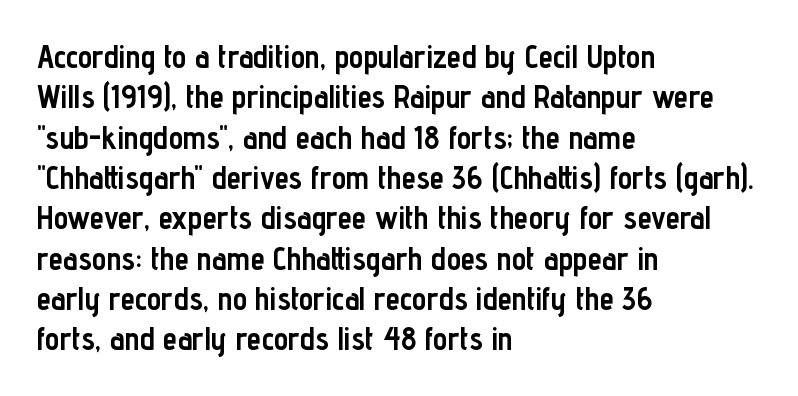
The image shows 32 px semibold, condensed sans-serif type, upright; set left-aligned, normal line spacing (1.26x), normal letter spacing, not underlined; low stroke contrast and a medium x-height.
